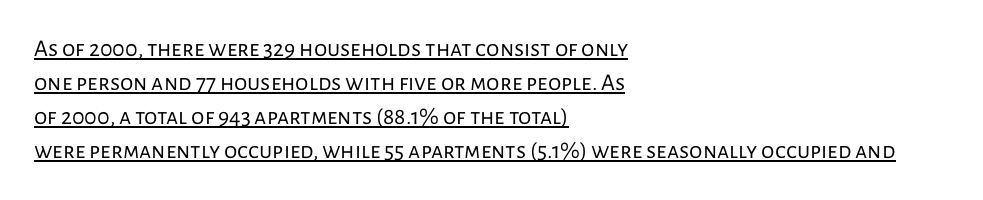
{"italic": "no", "bold": "no", "underline": "yes", "align": "left", "line_spacing": "normal", "line_spacing_ratio": 1.41, "letter_spacing": "normal", "letter_spacing_em": 0.0, "glyph_px": 24}
